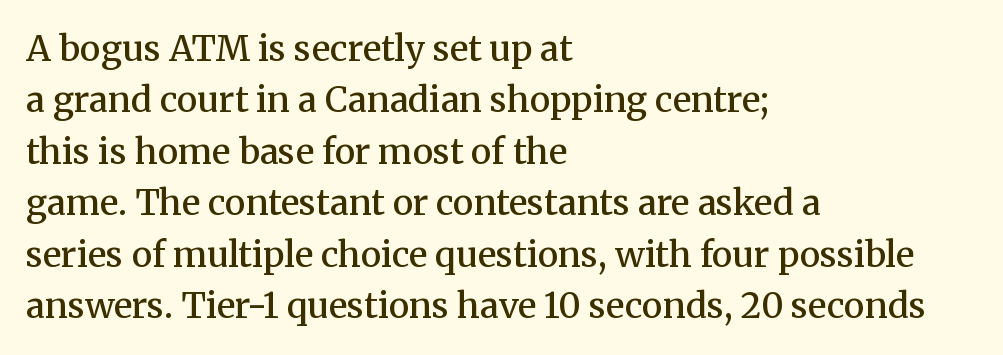
Q: Is the text bold? A: Semi-bold.
Q: Is the text italic (slanted)? A: No, it is upright.
Q: Is the typeface a serif or a sans-serif typeface? A: Serif.
Q: Is the text underlined? A: No.
Q: How is the paragraph aligned? A: Left-aligned.
Q: Is the spacing between letters normal or unusually wide? A: Normal.
Q: Is the spacing between lines tight, normal or loose? A: Normal.
Q: Width (condensed, normal, or wide)? A: Normal.
Q: Stroke contrast? A: Medium.
Q: x-height? A: Medium.
Q: Monospaced? A: No.
